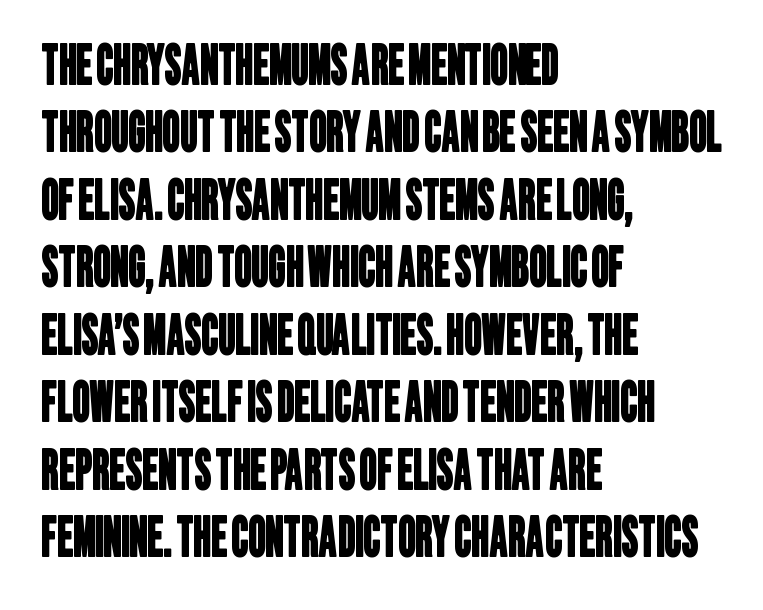
These lines are set flush left with a ragged right edge. The specimen omits any rule beneath the text block's lines. A typesetter would call this zero additional tracking. The typeface chosen for these lines omits serifs. Is this a fixed-width face? No — the glyphs have proportional, varying widths.
